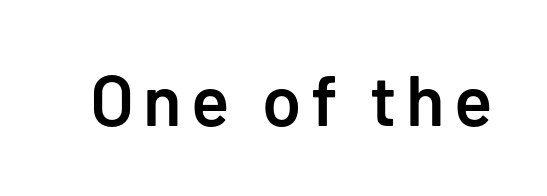
{"serif": "no", "italic": "no", "bold": "semi", "weight": "semibold", "width": "normal", "stroke_contrast": "low", "x_height": "medium", "monospaced": "no", "underline": "no", "glyph_px": 71}
